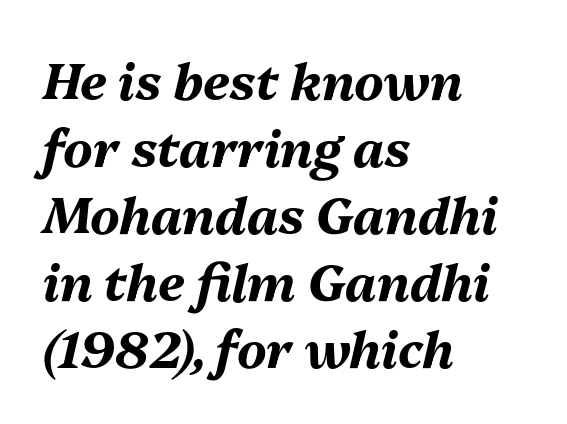
The image shows 50 px bold type, italic (leaning right); set left-aligned, normal line spacing (1.34x), normal letter spacing, not underlined; medium stroke contrast and a medium x-height.
